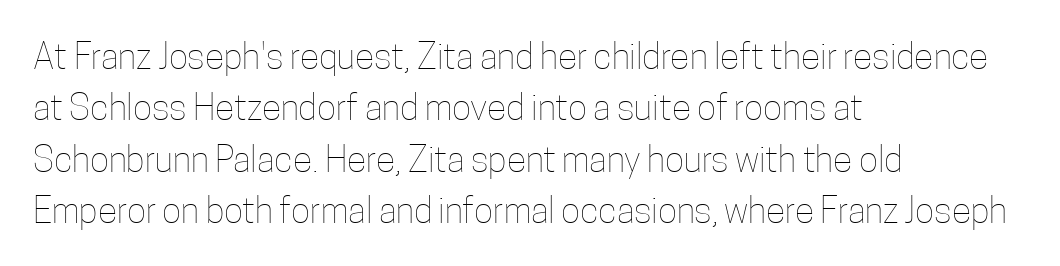
This is the regular roman posture of the typeface. Every row of glyphs begins at an identical x-position on the left. A light-to-regular cut is what we see here. Do the characters align in a grid? No, the font is proportional. Is the letter spacing exaggerated? No — it looks like the ordinary default.
